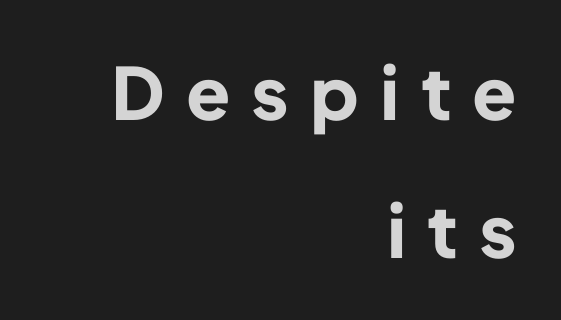
Q: Is the text bold? A: Yes.
Q: Is the text italic (slanted)? A: No, it is upright.
Q: Is the typeface a serif or a sans-serif typeface? A: Sans-serif.
Q: Is the text underlined? A: No.
Q: How is the paragraph aligned? A: Right-aligned.
Q: Is the spacing between letters normal or unusually wide? A: Unusually wide.
Q: Is the spacing between lines tight, normal or loose? A: Loose.
Q: Width (condensed, normal, or wide)? A: Normal.
Q: Stroke contrast? A: Low.
Q: x-height? A: Medium.
Q: Monospaced? A: No.
